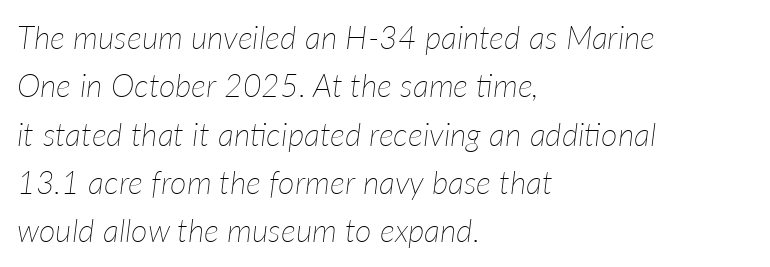
{"italic": "yes", "lean": "right", "slant_degrees": 7, "bold": "no", "weight": "thin", "width": "normal", "stroke_contrast": "low", "x_height": "medium", "monospaced": "no", "underline": "no", "align": "left", "line_spacing": "normal", "line_spacing_ratio": 1.51, "letter_spacing": "normal", "letter_spacing_em": 0.0, "glyph_px": 32}
